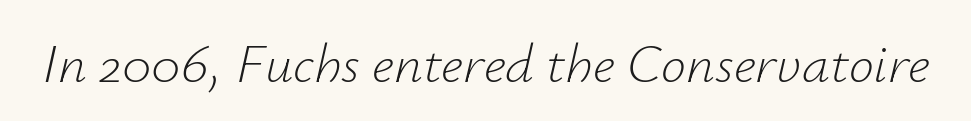
Q: Is the text bold? A: No.
Q: Is the text italic (slanted)? A: Yes, it leans right by about 12 degrees.
Q: Is the text underlined? A: No.
Q: Is the spacing between letters normal or unusually wide? A: Normal.
Q: Width (condensed, normal, or wide)? A: Normal.
Q: Stroke contrast? A: Low.
Q: x-height? A: Small.
Q: Monospaced? A: No.
